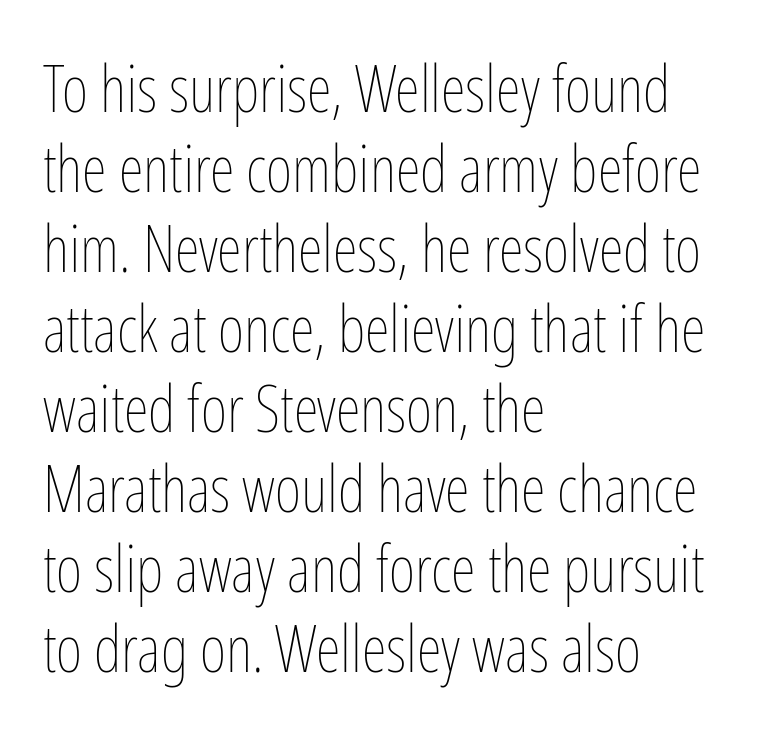
The image shows 64 px thin, condensed type, upright; set left-aligned, normal line spacing (1.25x), normal letter spacing, not underlined; low stroke contrast and a medium x-height.
